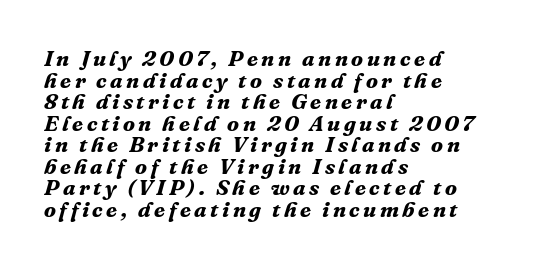
The image shows 22 px bold type, italic (leaning right); set left-aligned, tight line spacing (0.98x), not underlined.
